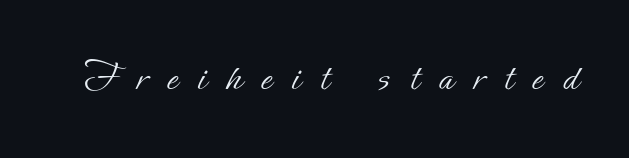
Inter-character spacing is expanded well beyond the font's built-in metrics. Weight class: somewhere from thin through regular. Underlining? Definitely not there. Note the varied advance widths — an 'i' is clearly narrower than an 'm'.
